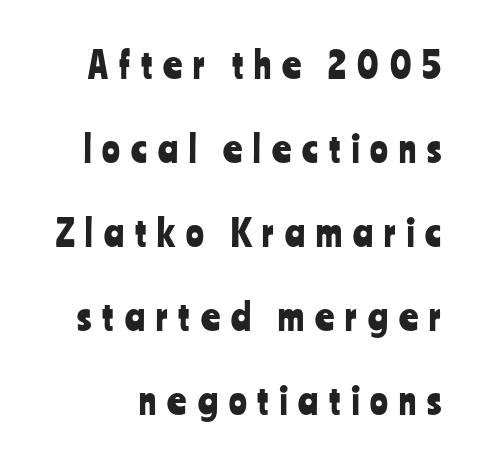
{"serif": "no", "italic": "no", "width": "condensed", "stroke_contrast": "low", "x_height": "medium", "monospaced": "no", "underline": "no", "line_spacing": "loose", "line_spacing_ratio": 2.27, "letter_spacing": "wide", "letter_spacing_em": 0.3, "glyph_px": 37}
